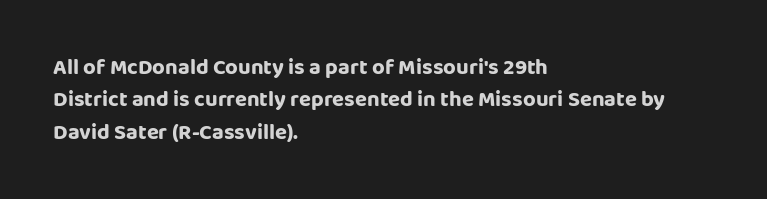
Q: Is the text italic (slanted)? A: No, it is upright.
Q: Is the text underlined? A: No.
Q: How is the paragraph aligned? A: Left-aligned.
Q: Is the spacing between letters normal or unusually wide? A: Normal.
Q: Is the spacing between lines tight, normal or loose? A: Normal.
